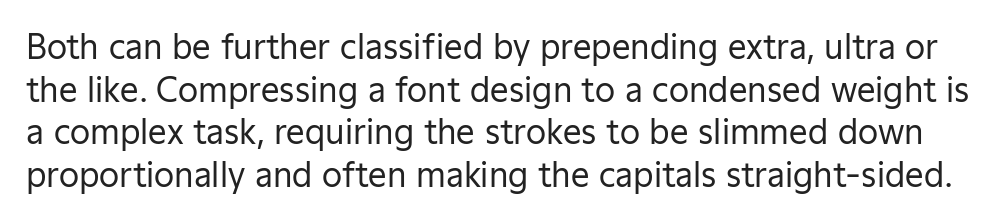
This rendering leaves character spacing at its baseline value. Weight: not bold — regular or lighter. A normal amount of white space separates one row of letters from the next. Descender tails drop into unmarked territory. You could not count columns in this text — the font is proportionally spaced. Does the lettering tilt? It doesn't — this is upright.
